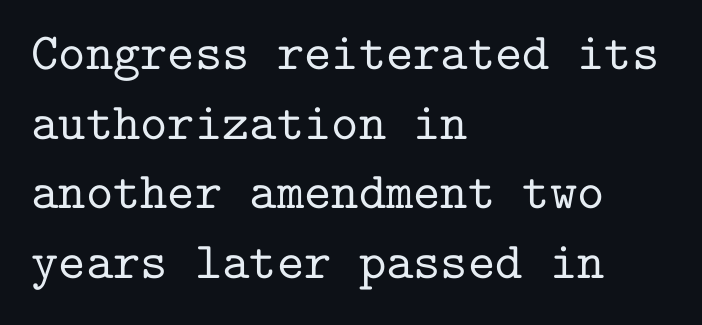
These lines are rendered in a fixed-pitch font. Characters follow at the spacing the type designer built in. Vertically, the passage feels balanced, rows spaced as you'd expect. Are there feet on the stems? There are — it's a serif.
